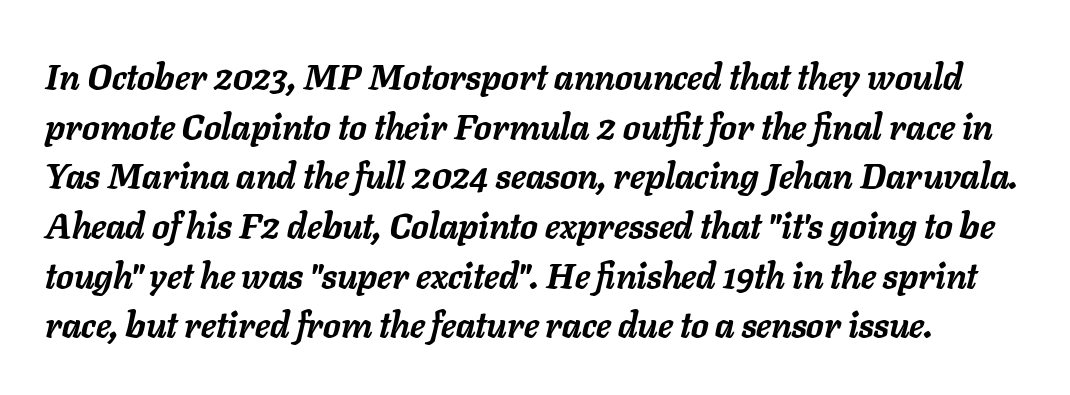
Notice how thick the strokes are: this is what a full bold looks like. Words float on clear page, feet unadorned. Each letter keeps its own natural width here, so spacing adapts to shape. The line texture is even and compact thanks to regular tracking. A typesetter would call this leading conventional body-copy spacing.
